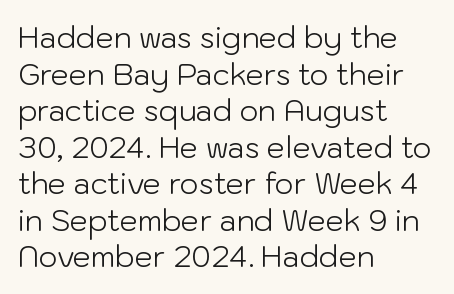
Alignment: flush left. Is the stroke heavy? The answer is a plain regular-or-lighter. These lines are rendered in a variable-pitch font. Lines of text with bare space underneath. Does extra space separate the letters? No, they use regular spacing.
